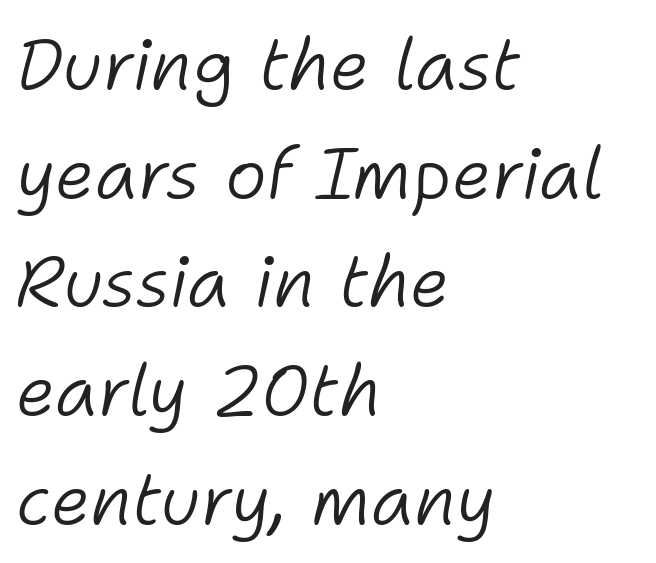
Q: Is the text bold? A: No.
Q: Is the text italic (slanted)? A: Yes, it leans right by about 11 degrees.
Q: Is the text underlined? A: No.
Q: How is the paragraph aligned? A: Left-aligned.
Q: Is the spacing between letters normal or unusually wide? A: Normal.
Q: Is the spacing between lines tight, normal or loose? A: Normal.
Q: Width (condensed, normal, or wide)? A: Normal.
Q: Stroke contrast? A: Low.
Q: x-height? A: Medium.
Q: Monospaced? A: No.
